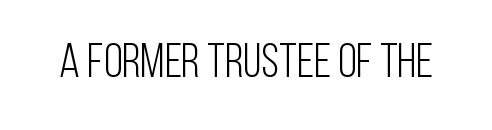
The image shows 48 px light, condensed sans-serif type, upright; set normal letter spacing, not underlined; low stroke contrast and a large x-height.
